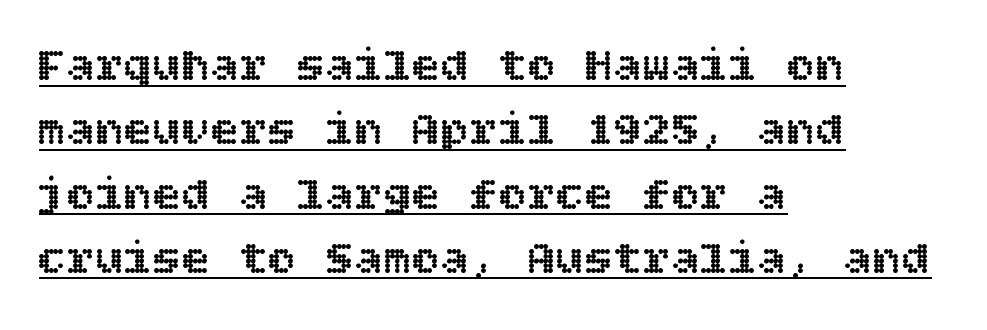
{"italic": "no", "width": "normal", "x_height": "large", "underline": "yes", "align": "left", "line_spacing": "normal", "line_spacing_ratio": 1.34, "letter_spacing": "normal", "letter_spacing_em": 0.0, "glyph_px": 48}
